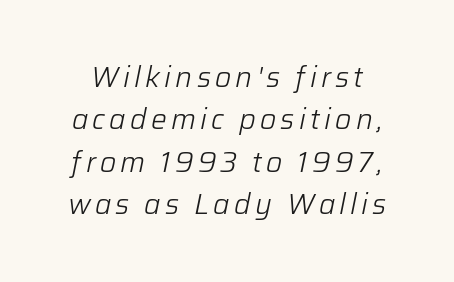
The image shows 28 px light type, italic (leaning right); set normal line spacing (1.51x), not underlined; low stroke contrast and a medium x-height.
